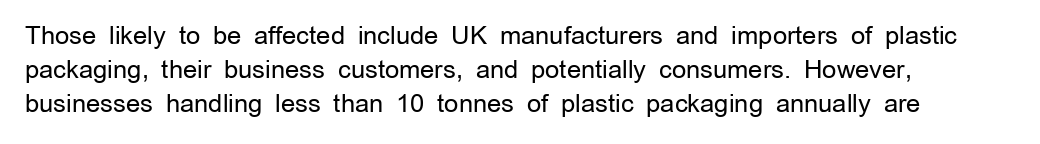
Q: Is the text bold? A: No.
Q: Is the text italic (slanted)? A: No, it is upright.
Q: Is the text underlined? A: No.
Q: How is the paragraph aligned? A: Left-aligned.
Q: Is the spacing between letters normal or unusually wide? A: Normal.
Q: Is the spacing between lines tight, normal or loose? A: Normal.
